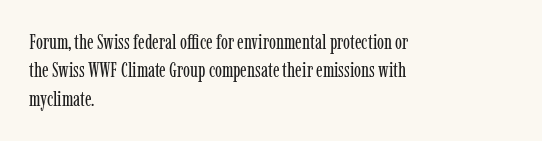
{"italic": "no", "bold": "no", "underline": "no", "align": "left", "line_spacing": "normal", "line_spacing_ratio": 1.35, "letter_spacing": "normal", "letter_spacing_em": 0.0, "glyph_px": 21}
